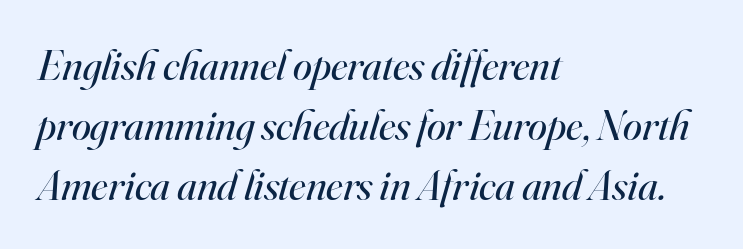
The image shows 43 px regular-weight serif type, italic (leaning right); set left-aligned, normal line spacing (1.4x), normal letter spacing, not underlined; high stroke contrast and a small x-height.
